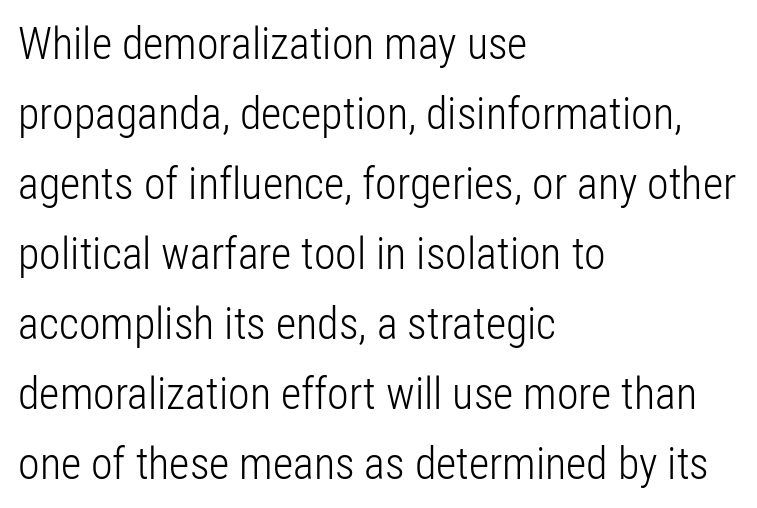
Q: Is the text bold? A: No.
Q: Is the text italic (slanted)? A: No, it is upright.
Q: Is the typeface a serif or a sans-serif typeface? A: Sans-serif.
Q: Is the text underlined? A: No.
Q: How is the paragraph aligned? A: Left-aligned.
Q: Is the spacing between letters normal or unusually wide? A: Normal.
Q: Is the spacing between lines tight, normal or loose? A: Normal.
Q: Width (condensed, normal, or wide)? A: Condensed.
Q: Stroke contrast? A: Low.
Q: x-height? A: Medium.
Q: Monospaced? A: No.
